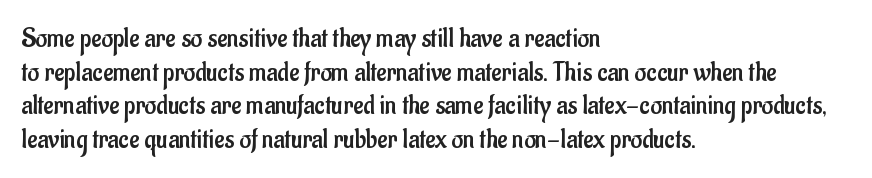
{"serif": "no", "italic": "no", "bold": "no", "weight": "regular", "width": "condensed", "stroke_contrast": "low", "x_height": "small", "monospaced": "no", "underline": "no", "align": "left", "line_spacing_ratio": 1.2, "letter_spacing": "normal", "letter_spacing_em": 0.0, "glyph_px": 28}
